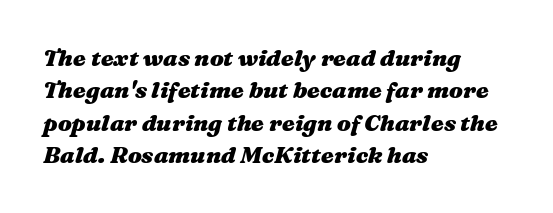
The passage shown is not underscored anywhere. Regular leading. There's an unmistakable incline to the writing here. The passage shown has conventional tracking throughout.
